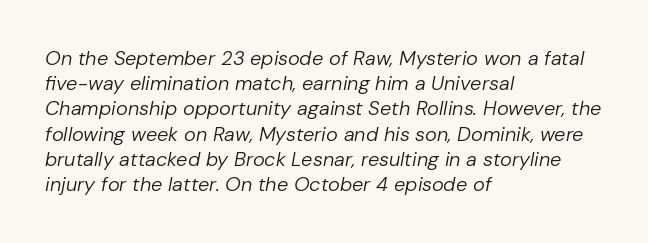
Stem width sits at or under what a default text font uses. Words float on clear page, feet unadorned. The passage is arranged the way most books set body copy — flush left. The rows are spaced the way most documents space them.
